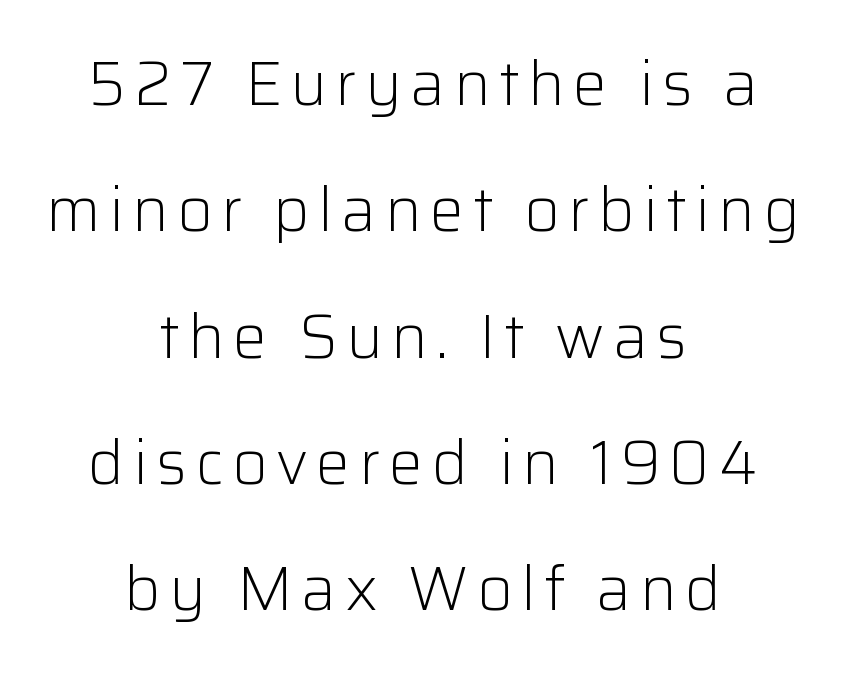
The image shows 61 px light sans-serif type, upright; set centered, loose line spacing (2.07x), not underlined; low stroke contrast and a medium x-height.
